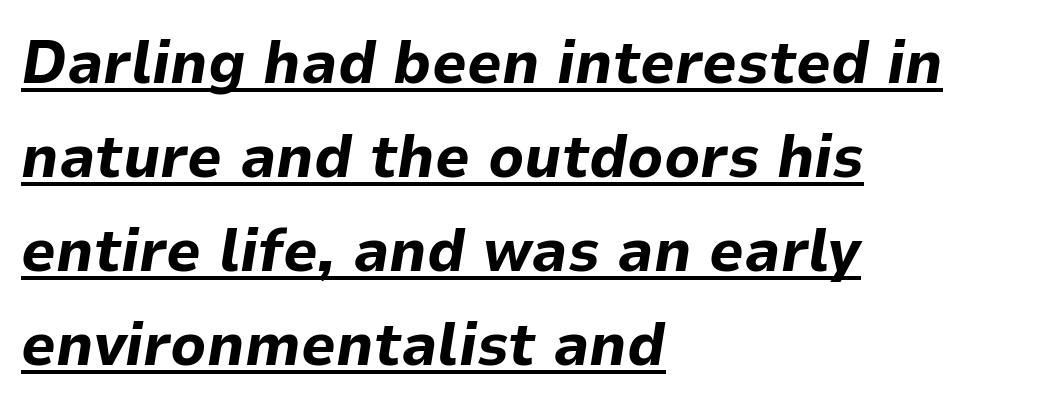
Q: Is the text bold? A: Yes.
Q: Is the text italic (slanted)? A: Yes, it leans right by about 9 degrees.
Q: Is the text underlined? A: Yes.
Q: How is the paragraph aligned? A: Left-aligned.
Q: Is the spacing between letters normal or unusually wide? A: Normal.
Q: Is the spacing between lines tight, normal or loose? A: Normal.
Q: Width (condensed, normal, or wide)? A: Normal.
Q: Stroke contrast? A: Low.
Q: x-height? A: Medium.
Q: Monospaced? A: No.
